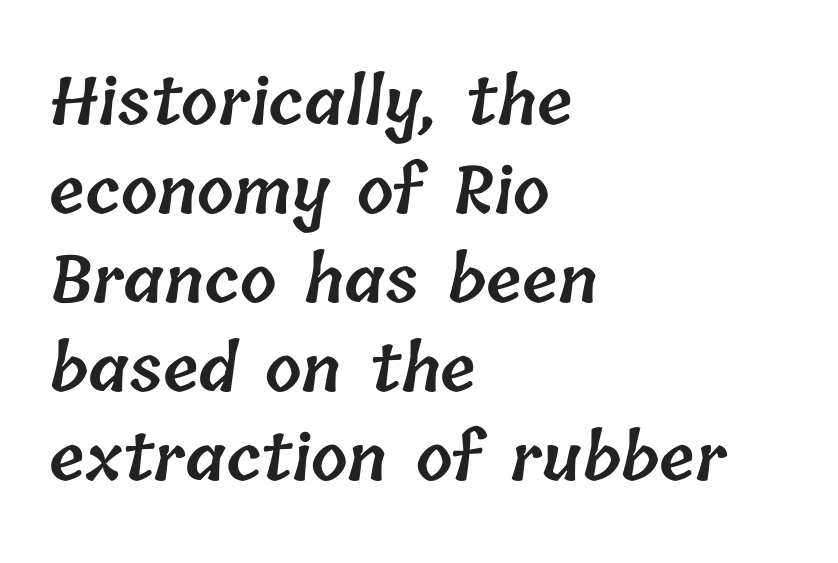
The image shows 65 px semibold type; set left-aligned, normal line spacing (1.37x), normal letter spacing, not underlined; low stroke contrast and a medium x-height.
